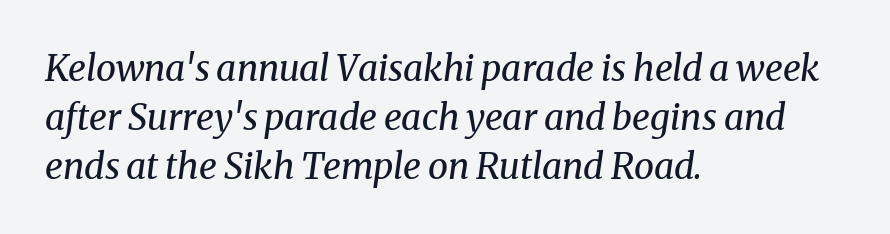
Weight: in the light-to-regular range. Descender tails drop into unmarked territory. Look at the bottom of the vertical strokes: they flare into serifs here. If you measured baseline to baseline, you'd find a middling distance.
